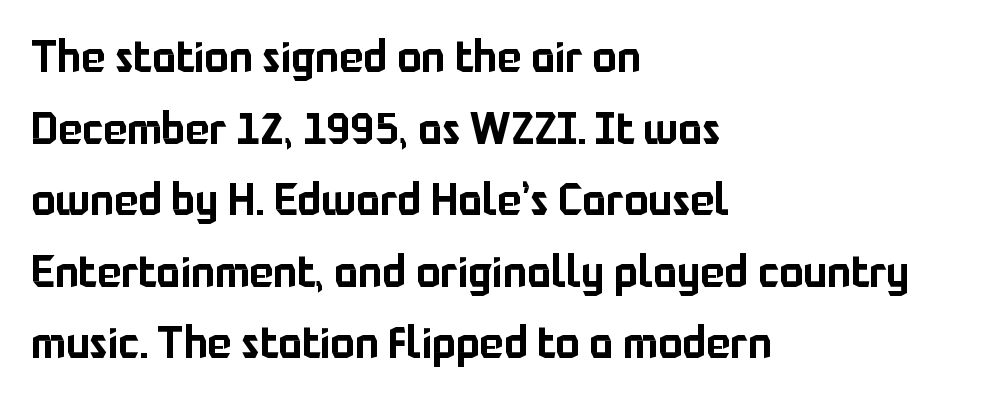
Q: Is the text italic (slanted)? A: No, it is upright.
Q: Is the typeface a serif or a sans-serif typeface? A: Sans-serif.
Q: Is the text underlined? A: No.
Q: How is the paragraph aligned? A: Left-aligned.
Q: Is the spacing between letters normal or unusually wide? A: Normal.
Q: Is the spacing between lines tight, normal or loose? A: Normal.
Q: Width (condensed, normal, or wide)? A: Normal.
Q: Stroke contrast? A: Low.
Q: x-height? A: Medium.
Q: Monospaced? A: No.
